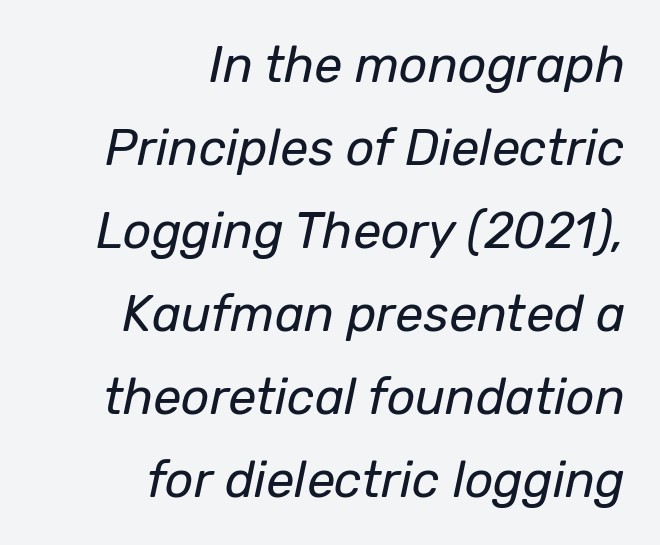
The image shows 50 px regular-weight type, italic (leaning right); set right-aligned, normal line spacing (1.66x), normal letter spacing, not underlined; low stroke contrast and a medium x-height.
